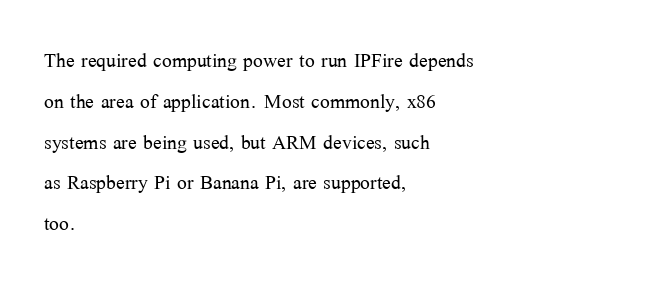
The image shows 26 px text type, upright; set left-aligned, normal line spacing (1.57x), normal letter spacing, not underlined.
